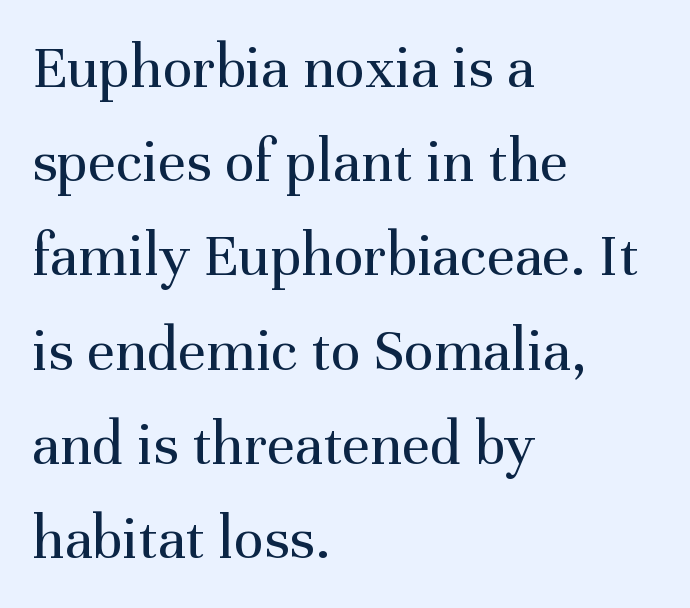
Q: Is the text bold? A: No.
Q: Is the text italic (slanted)? A: No, it is upright.
Q: Is the typeface a serif or a sans-serif typeface? A: Serif.
Q: Is the text underlined? A: No.
Q: How is the paragraph aligned? A: Left-aligned.
Q: Is the spacing between letters normal or unusually wide? A: Normal.
Q: Is the spacing between lines tight, normal or loose? A: Normal.
Q: Width (condensed, normal, or wide)? A: Normal.
Q: Stroke contrast? A: Medium.
Q: x-height? A: Medium.
Q: Monospaced? A: No.
